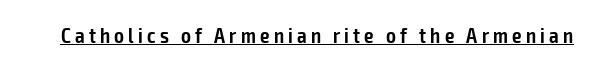
Q: Is the text bold? A: Semi-bold.
Q: Is the text italic (slanted)? A: No, it is upright.
Q: Is the text underlined? A: Yes.
Q: Is the spacing between letters normal or unusually wide? A: Unusually wide.
